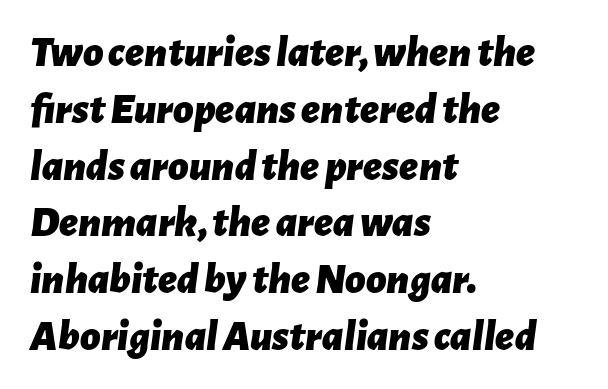
{"italic": "yes", "lean": "right", "slant_degrees": 7, "bold": "yes", "weight": "bold", "width": "normal", "stroke_contrast": "low", "x_height": "medium", "monospaced": "no", "underline": "no", "align": "left", "line_spacing": "normal", "line_spacing_ratio": 1.29, "letter_spacing": "normal", "letter_spacing_em": 0.0, "glyph_px": 44}
